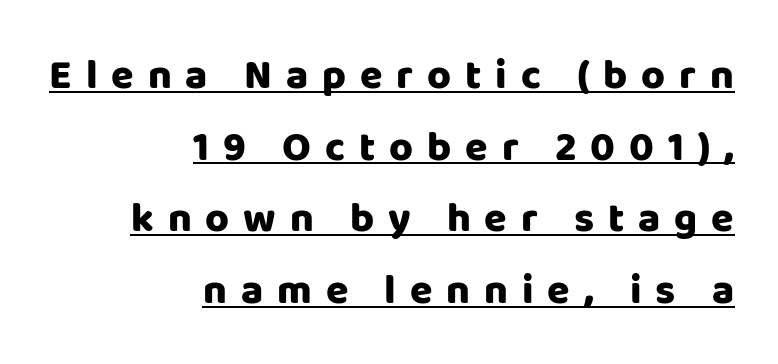
Q: Is the text bold? A: Yes.
Q: Is the text italic (slanted)? A: No, it is upright.
Q: Is the typeface a serif or a sans-serif typeface? A: Sans-serif.
Q: Is the text underlined? A: Yes.
Q: How is the paragraph aligned? A: Right-aligned.
Q: Is the spacing between letters normal or unusually wide? A: Unusually wide.
Q: Width (condensed, normal, or wide)? A: Normal.
Q: Stroke contrast? A: Low.
Q: x-height? A: Large.
Q: Monospaced? A: No.
